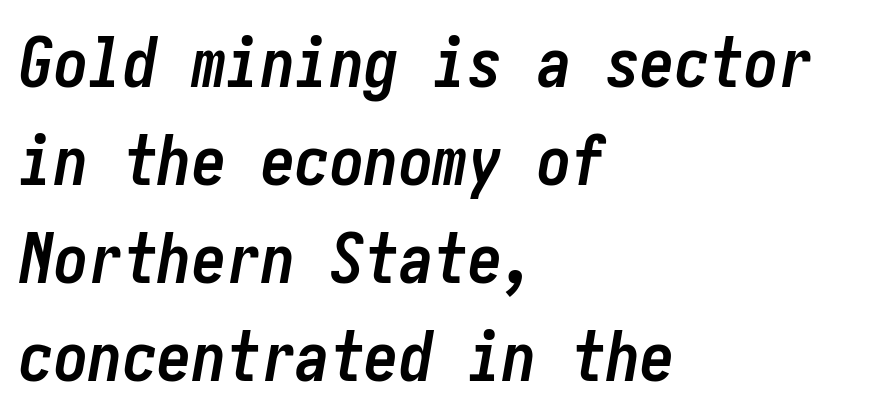
{"italic": "yes", "lean": "right", "slant_degrees": 10, "bold": "yes", "weight": "semibold", "width": "condensed", "stroke_contrast": "low", "x_height": "medium", "underline": "no", "align": "left", "line_spacing": "normal", "line_spacing_ratio": 1.42, "letter_spacing": "normal", "letter_spacing_em": 0.0, "glyph_px": 69}
